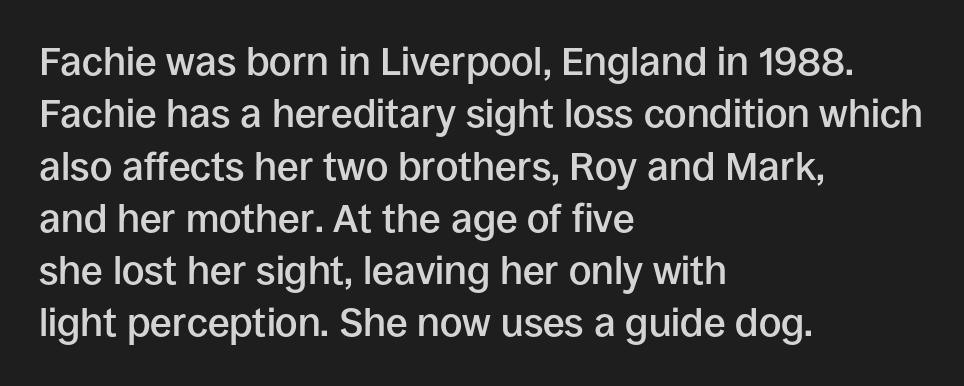
A semibold gives these letters moderate extra thickness, short of bold. You could call the tracking neutral — neither tight nor loose. Examine the stroke ends and you'll find no serifs. Interline gaps are of average width in this sample.
